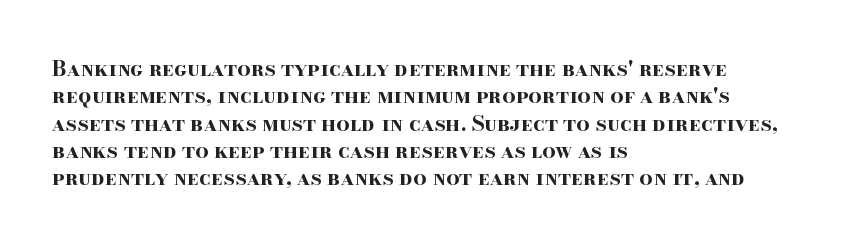
The rendering anchors every line to the left-hand side. This is the regular roman posture of the typeface. A normal amount of white space separates one row of letters from the next. The face used here is rendered with its standard letterfit. A clean baseline with only descenders dipping below it. The sample has been set heavy, in full bold.
